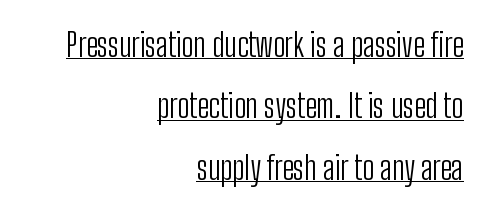
The image shows 32 px light, condensed sans-serif type, upright; set right-aligned, loose line spacing (1.92x), normal letter spacing, underlined; low stroke contrast and a medium x-height.
